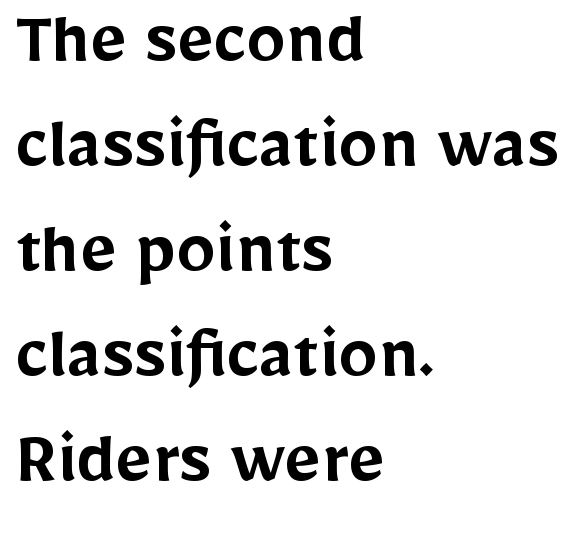
Q: Is the text bold? A: Semi-bold.
Q: Is the text italic (slanted)? A: No, it is upright.
Q: Is the typeface a serif or a sans-serif typeface? A: Sans-serif.
Q: Is the text underlined? A: No.
Q: How is the paragraph aligned? A: Left-aligned.
Q: Is the spacing between letters normal or unusually wide? A: Normal.
Q: Is the spacing between lines tight, normal or loose? A: Normal.
Q: Width (condensed, normal, or wide)? A: Normal.
Q: Stroke contrast? A: Low.
Q: x-height? A: Medium.
Q: Monospaced? A: No.
